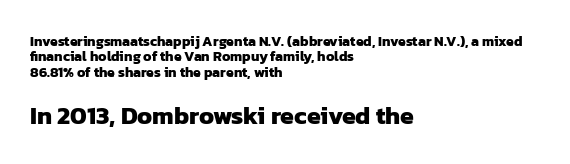
Inter-character spacing is left at the font's built-in metrics. The rendering anchors every line to the left-hand side. The strokes are fattened all the way to bold. Interline gaps are noticeably narrow in this sample.
